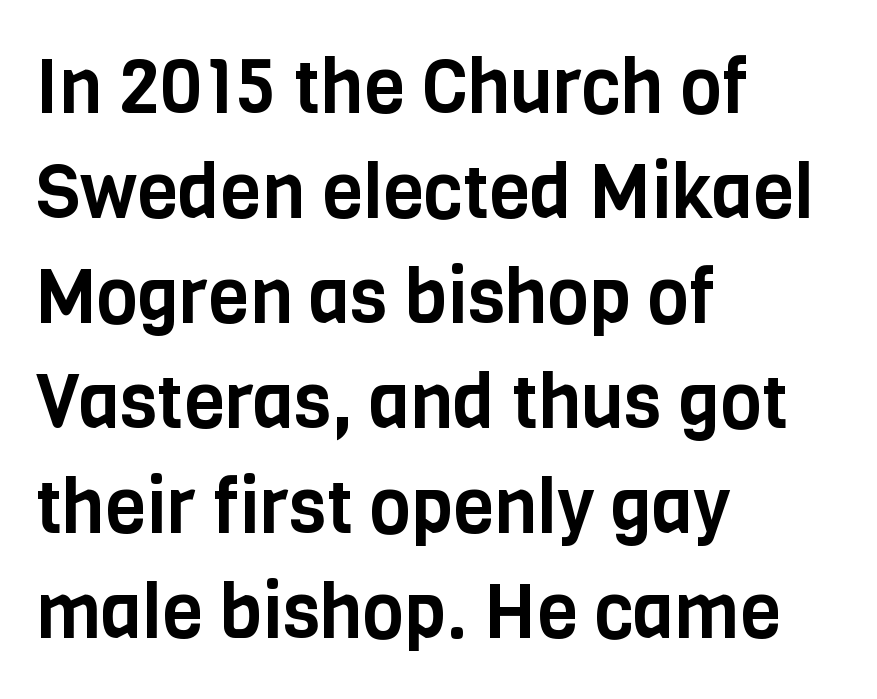
The letters advance in unequal steps, a hallmark of proportional type. Bare-footed words on every line. If you drew a ruler down the left edge, every line would touch it. Observe the ordinary spacing: letters are neighbours, not strangers. Leading: standard.
